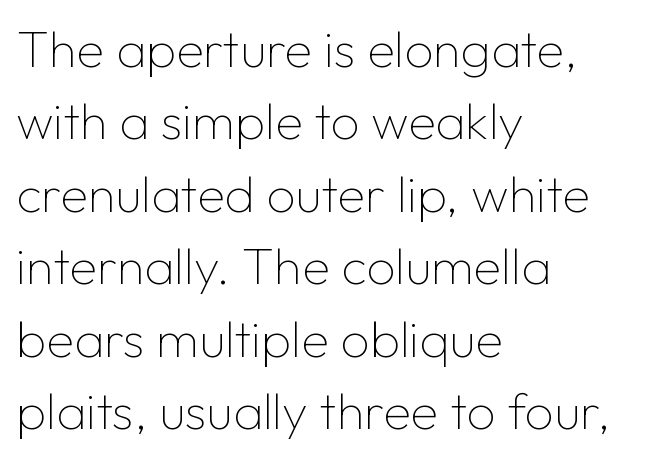
Q: Is the text bold? A: No.
Q: Is the text italic (slanted)? A: No, it is upright.
Q: Is the typeface a serif or a sans-serif typeface? A: Sans-serif.
Q: Is the text underlined? A: No.
Q: How is the paragraph aligned? A: Left-aligned.
Q: Is the spacing between letters normal or unusually wide? A: Normal.
Q: Is the spacing between lines tight, normal or loose? A: Normal.
Q: Width (condensed, normal, or wide)? A: Normal.
Q: Stroke contrast? A: Low.
Q: x-height? A: Medium.
Q: Monospaced? A: No.
